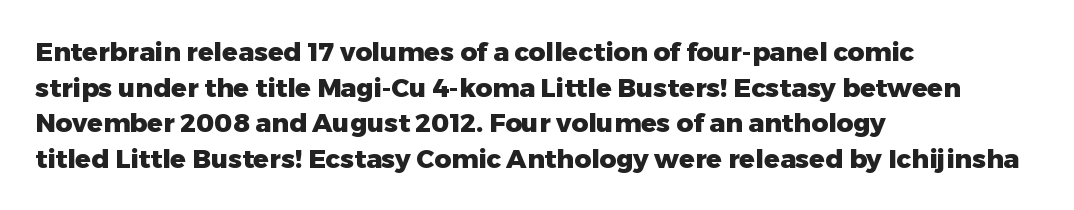
{"italic": "no", "bold": "yes", "underline": "no", "align": "left", "line_spacing": "normal", "line_spacing_ratio": 1.37, "letter_spacing": "normal", "letter_spacing_em": 0.0, "glyph_px": 26}
